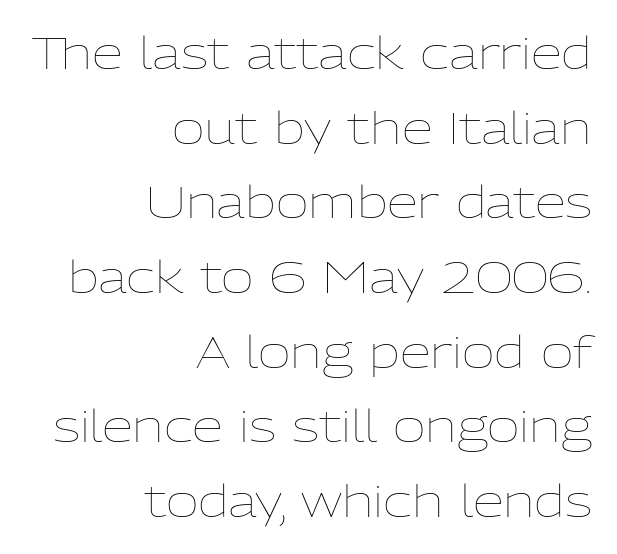
{"italic": "no", "bold": "no", "weight": "thin", "width": "normal", "stroke_contrast": "low", "x_height": "medium", "monospaced": "no", "underline": "no", "align": "right", "line_spacing": "normal", "line_spacing_ratio": 1.66, "letter_spacing": "normal", "letter_spacing_em": 0.0, "glyph_px": 45}
